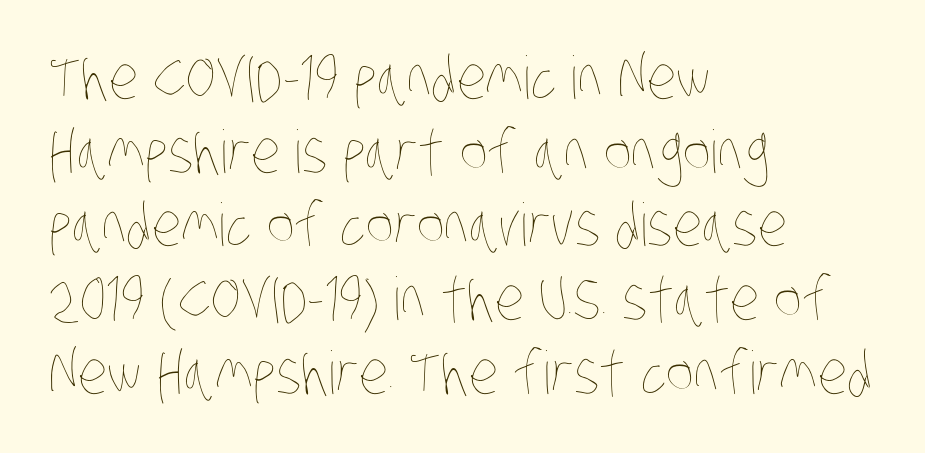
{"bold": "no", "weight": "thin", "width": "condensed", "stroke_contrast": "low", "x_height": "large", "monospaced": "no", "underline": "no", "align": "left", "line_spacing": "normal", "line_spacing_ratio": 1.25, "letter_spacing": "normal", "letter_spacing_em": 0.0, "glyph_px": 59}
